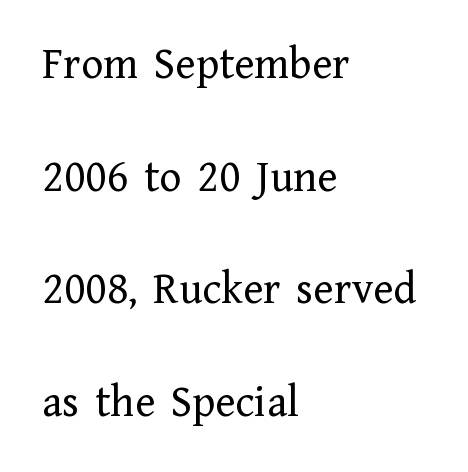
Does the lettering tilt? It doesn't — this is upright. The area under the type is left untouched. Compared with a centered layout, this one pins lines to the left instead. Honestly, the rows look like they've been pulled way apart. I'd call this a serif setting — the letters wear small feet. A light-to-regular cut is what we see here.
